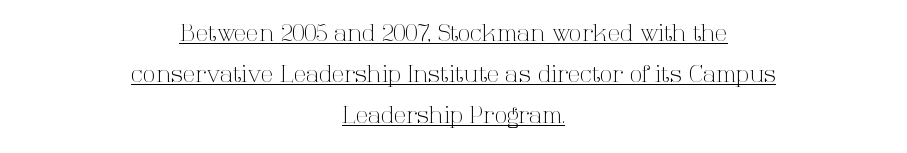
The image shows 23 px text type, upright; set centered, line spacing 1.78x, normal letter spacing, underlined.
